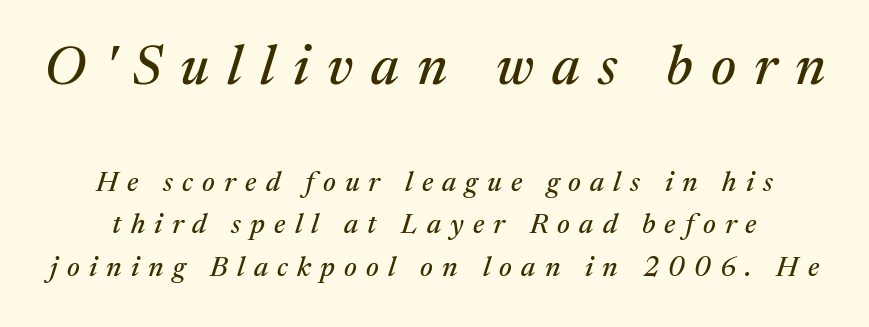
Note: larger setting up top, smaller setting below. The passage shown is typeset with a serif family. The words here are not underlined. The rendering uses natural spacing where letterforms have individual widths. Whoever set this chose a conventional vertical rhythm. It's the slanting kind of type.
